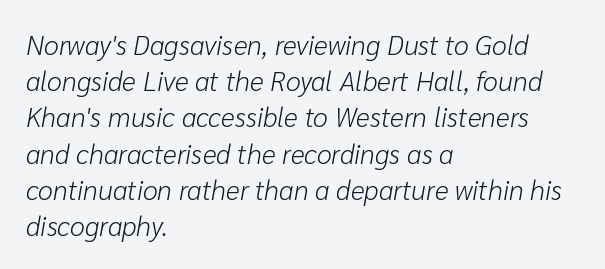
{"italic": "yes", "lean": "right", "slant_degrees": 10, "bold": "no", "underline": "no", "align": "left", "line_spacing": "normal", "line_spacing_ratio": 1.34, "letter_spacing": "normal", "letter_spacing_em": 0.0, "glyph_px": 27}
